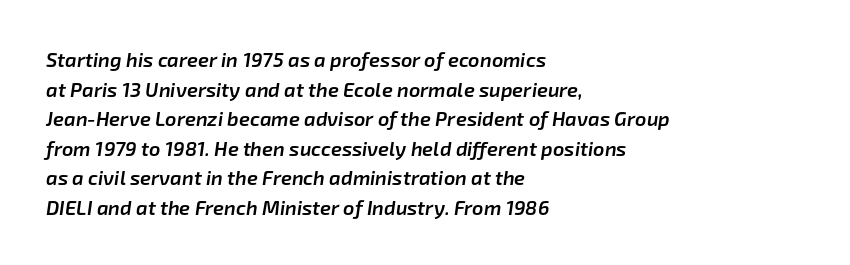
Q: Is the text bold? A: Semi-bold.
Q: Is the text italic (slanted)? A: Yes, it leans right by about 8 degrees.
Q: Is the text underlined? A: No.
Q: How is the paragraph aligned? A: Left-aligned.
Q: Is the spacing between letters normal or unusually wide? A: Normal.
Q: Is the spacing between lines tight, normal or loose? A: Normal.
